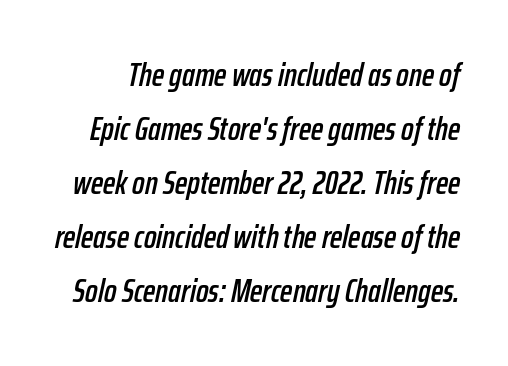
{"italic": "yes", "lean": "right", "slant_degrees": 12, "width": "condensed", "stroke_contrast": "low", "x_height": "medium", "monospaced": "no", "underline": "no", "line_spacing": "normal", "line_spacing_ratio": 1.64, "letter_spacing": "normal", "letter_spacing_em": 0.0, "glyph_px": 33}
